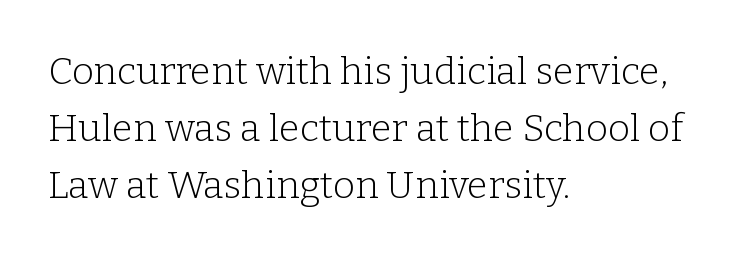
Letter spacing: default. Bare-footed words on every line. Character widths vary here, with narrow letters taking less room than wide ones. Where is the straight margin? On the left. Style check: upright.
